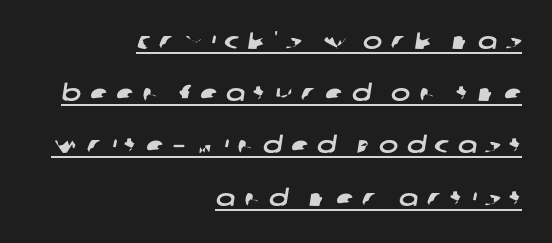
This rendering widens character spacing well past its baseline value. Is the block centered? No — it sits flush against the right margin. This is underlined copy, the kind a proofreader might mark for attention. Vertically, the passage feels expansive, rows floating well apart.
